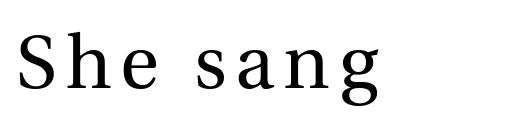
{"serif": "yes", "italic": "no", "bold": "no", "weight": "regular", "width": "normal", "x_height": "medium", "monospaced": "no", "underline": "no", "glyph_px": 75}
